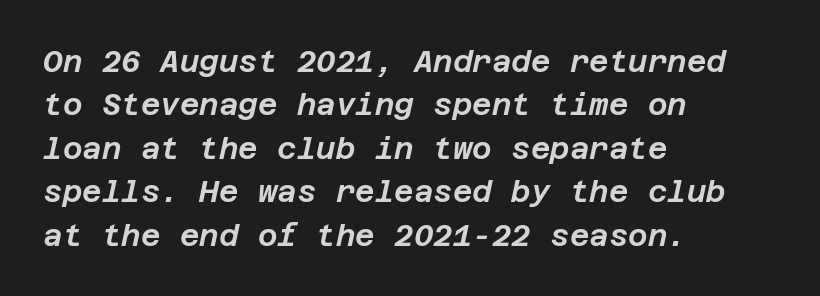
Plain, unruled lines of type. Alignment: flush left. Successive baselines arrive at the customary interval. You can tell it's italic because the verticals aren't actually vertical.
